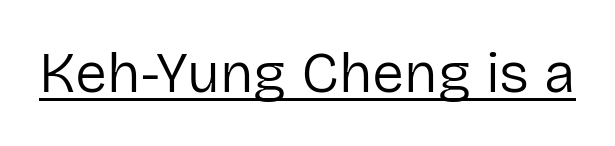
{"serif": "no", "italic": "no", "bold": "no", "weight": "regular", "width": "normal", "stroke_contrast": "low", "x_height": "medium", "monospaced": "no", "underline": "yes", "letter_spacing": "normal", "letter_spacing_em": 0.0, "glyph_px": 57}
